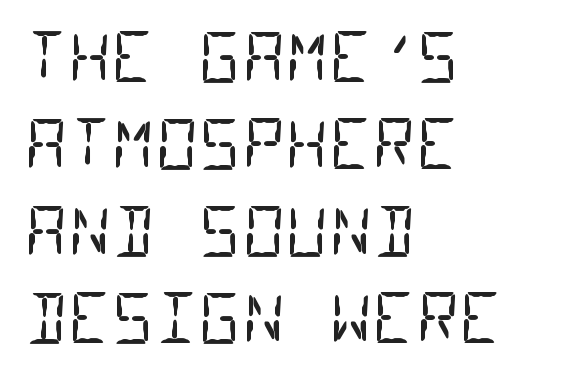
The rendering uses a moderate line-height, typical for paragraphs. Caption: multi-line text, flush left, ragged right. You could count columns in this text — the font is strictly monospaced. The gaps between neighbouring characters are ordinary and unremarkable. No chunkiness to these letters — they're not bold.
